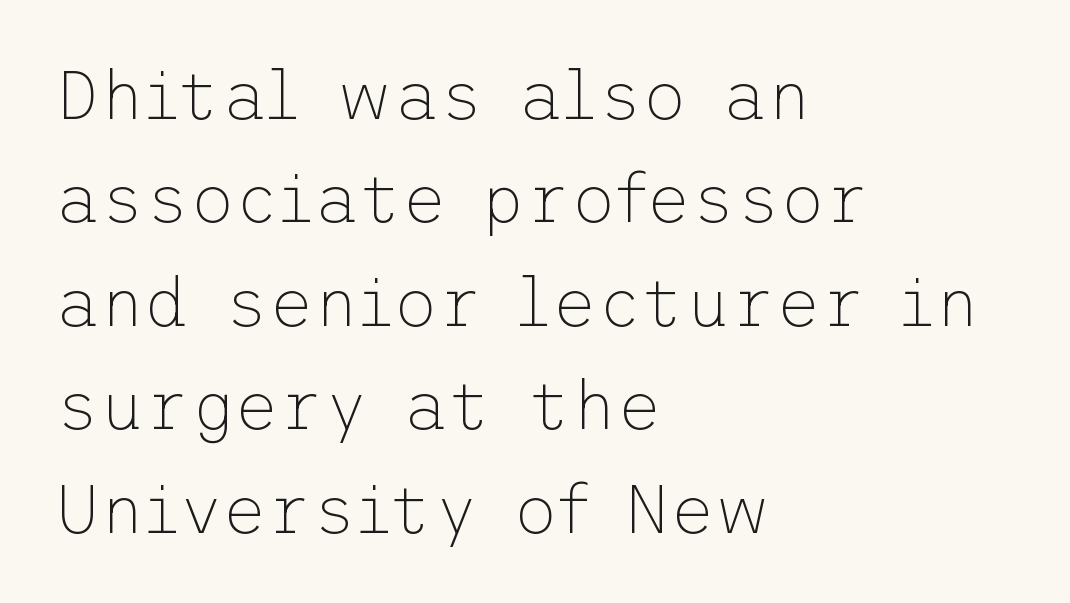
{"serif": "no", "italic": "no", "bold": "no", "weight": "thin", "width": "normal", "stroke_contrast": "low", "x_height": "medium", "underline": "no", "align": "left", "line_spacing": "normal", "line_spacing_ratio": 1.5, "letter_spacing": "normal", "letter_spacing_em": 0.0, "glyph_px": 69}
